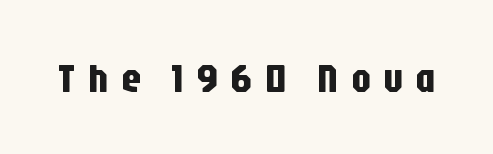
The image shows 40 px condensed sans-serif type, upright; set unusually wide letter spacing (+0.3 em), not underlined; low stroke contrast and a large x-height.
